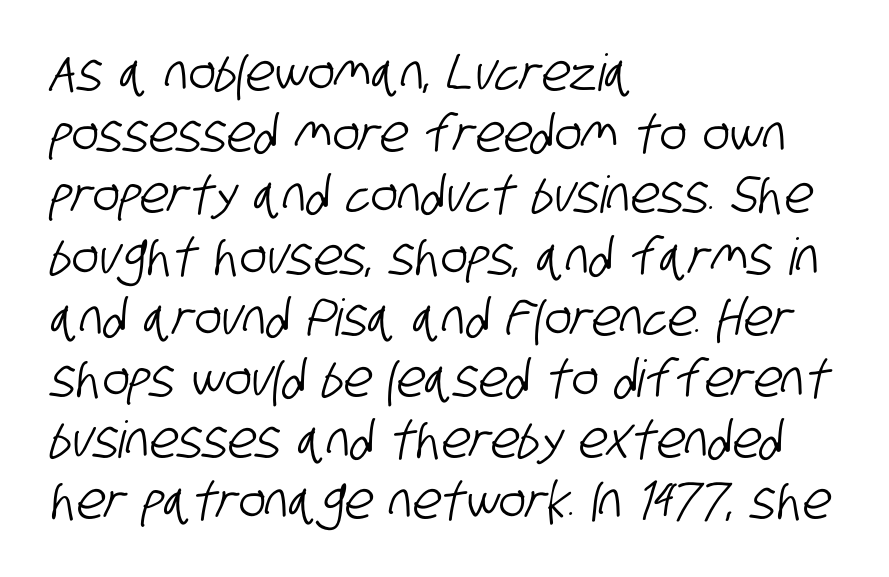
{"serif": "no", "width": "condensed", "stroke_contrast": "low", "x_height": "large", "monospaced": "no", "underline": "no", "align": "left", "line_spacing_ratio": 1.2, "letter_spacing": "normal", "letter_spacing_em": 0.0, "glyph_px": 51}
